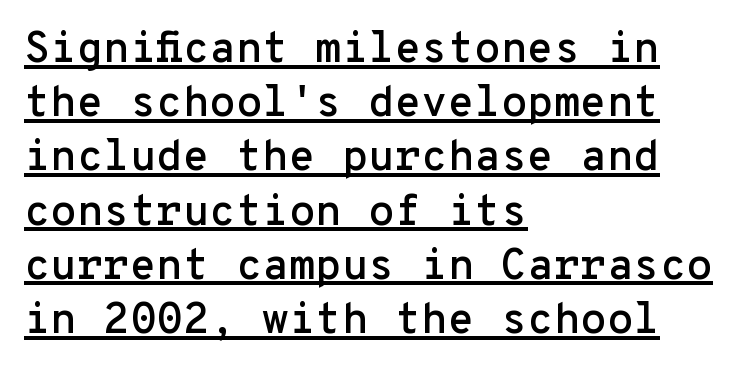
A sans-serif font was chosen for this passage. The text block is weighted toward the left margin, trailing off unevenly rightward. Monospaced: the letters line up in strict vertical columns. You can see a thin bar hugging the bottom of the glyphs. Students, observe: this is what conventionally led text looks like.
